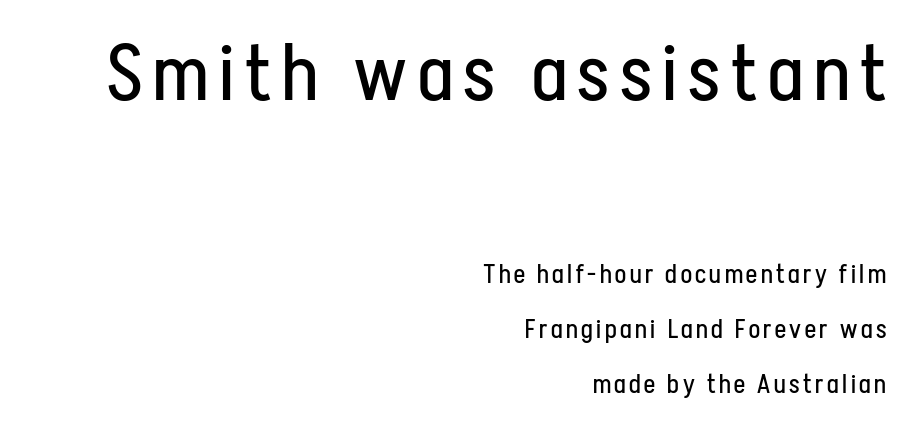
These lines were composed using upright roman letters. In this sample the first text group is rendered at the bigger scale. Each letter keeps its own natural width here, so spacing adapts to shape. Observe the absence of serifs on each vertical stroke in this sample. Is the block centered? No — it sits flush against the right margin.
